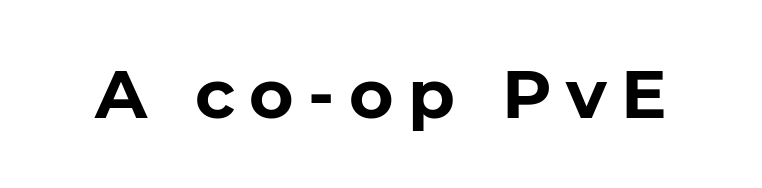
The image shows 68 px bold sans-serif type; set unusually wide letter spacing (+0.21 em), not underlined; low stroke contrast and a medium x-height.
